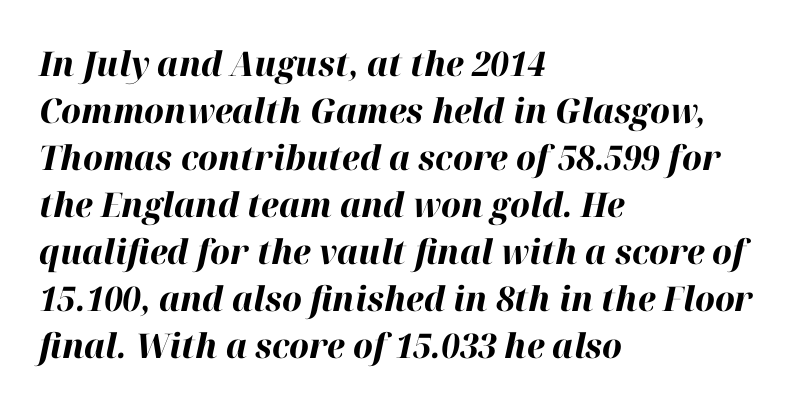
{"italic": "yes", "lean": "right", "slant_degrees": 12, "bold": "yes", "weight": "bold", "width": "normal", "stroke_contrast": "high", "x_height": "medium", "monospaced": "no", "underline": "no", "align": "left", "line_spacing": "normal", "line_spacing_ratio": 1.38, "letter_spacing": "normal", "letter_spacing_em": 0.0, "glyph_px": 34}
